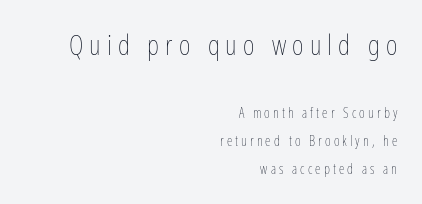
Q: Is the text bold? A: No.
Q: Is the text italic (slanted)? A: No, it is upright.
Q: Is the text underlined? A: No.
Q: How is the paragraph aligned? A: Right-aligned.
Q: Is the spacing between letters normal or unusually wide? A: Unusually wide.
Q: Is the spacing between lines tight, normal or loose? A: Loose.
Q: Which block of text is set in a larger size, the first (top) or the second (bottom)? A: The first (top) one.
Q: Width (condensed, normal, or wide)? A: Condensed.
Q: Stroke contrast? A: Low.
Q: x-height? A: Medium.
Q: Monospaced? A: No.
